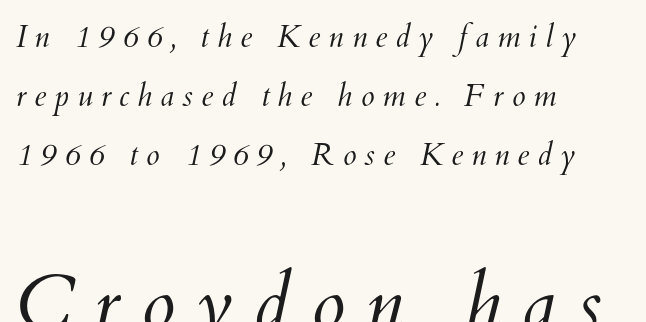
Quick note: interline space is abundant. The letters advance in unequal steps, a hallmark of proportional type. Tracking value appears strongly positive — letters spread wide. Compared with a centered layout, this one pins lines to the left instead. The characters are drawn with everyday or finer stroke widths. Plain, unruled lines of type.
